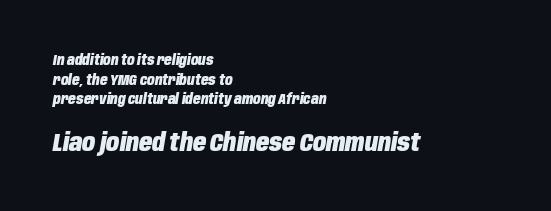
{"italic": "yes", "lean": "right", "slant_degrees": 10, "bold": "yes", "underline": "no", "align": "left", "line_spacing": "normal", "line_spacing_ratio": 1.41, "letter_spacing": "normal", "letter_spacing_em": 0.0, "larger_block": "second", "size_ratio": 1.71, "glyph_px": 24}
